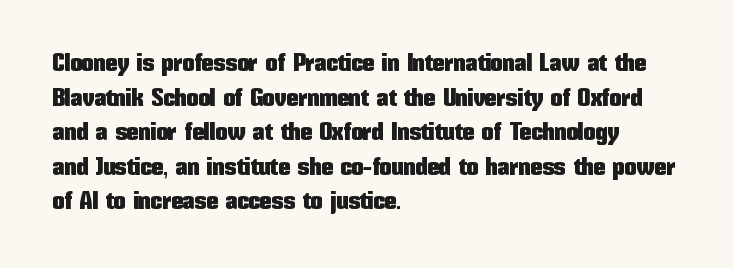
{"italic": "no", "underline": "no", "align": "left", "line_spacing": "normal", "line_spacing_ratio": 1.44, "letter_spacing": "normal", "letter_spacing_em": 0.0, "glyph_px": 24}
